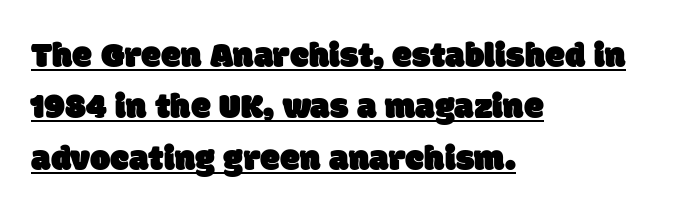
{"serif": "no", "width": "normal", "stroke_contrast": "low", "x_height": "large", "monospaced": "no", "underline": "yes", "align": "left", "line_spacing": "normal", "line_spacing_ratio": 1.43, "letter_spacing": "normal", "letter_spacing_em": 0.0, "glyph_px": 36}
